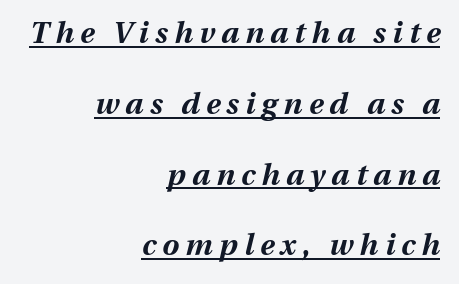
{"italic": "yes", "lean": "right", "slant_degrees": 13, "bold": "yes", "weight": "bold", "width": "normal", "stroke_contrast": "medium", "x_height": "medium", "monospaced": "no", "underline": "yes", "align": "right", "line_spacing": "loose", "line_spacing_ratio": 2.36, "letter_spacing": "wide", "letter_spacing_em": 0.21, "glyph_px": 30}
